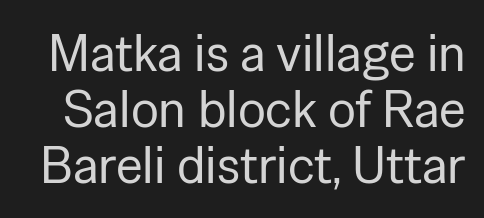
Beneath every word, the page is bare. Notice how descenders almost collide with the ascenders below — that's tight leading. This is not heavy type; no bold has been used. These lines were composed using upright roman letters. Character widths vary here, with narrow letters taking less room than wide ones. Regarding serifs, this sample does without them.
